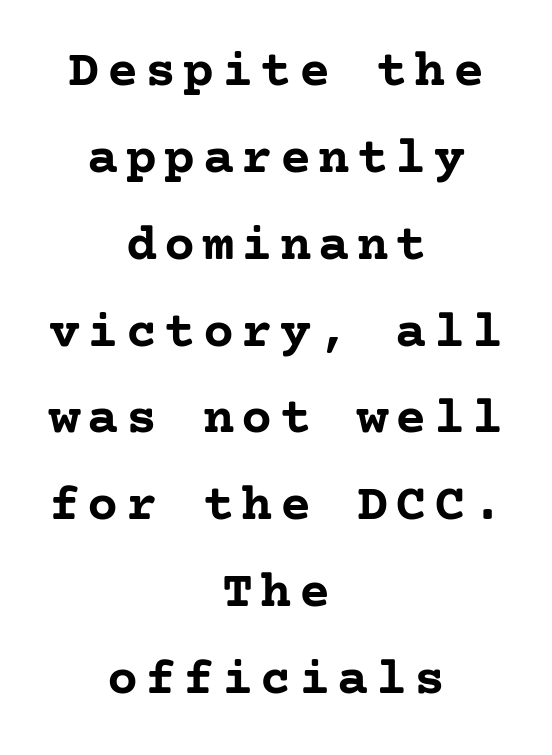
Q: Is the text bold? A: Yes.
Q: Is the text italic (slanted)? A: No, it is upright.
Q: Is the typeface a serif or a sans-serif typeface? A: Serif.
Q: Is the text underlined? A: No.
Q: How is the paragraph aligned? A: Centered.
Q: Is the spacing between lines tight, normal or loose? A: Normal.
Q: Width (condensed, normal, or wide)? A: Normal.
Q: Stroke contrast? A: Low.
Q: x-height? A: Medium.
